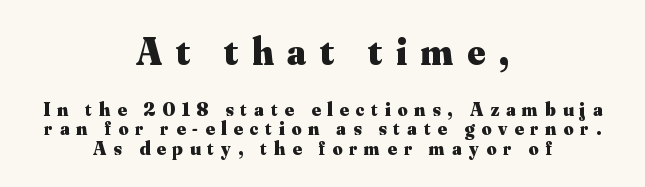
The upper block of text is set noticeably larger than the block beneath it. The words here are not underlined. The axis of the letterforms is exactly vertical. You could not count columns in this text — the font is proportionally spaced. Weight: bold. The paragraph has two soft edges and a firm central axis.
